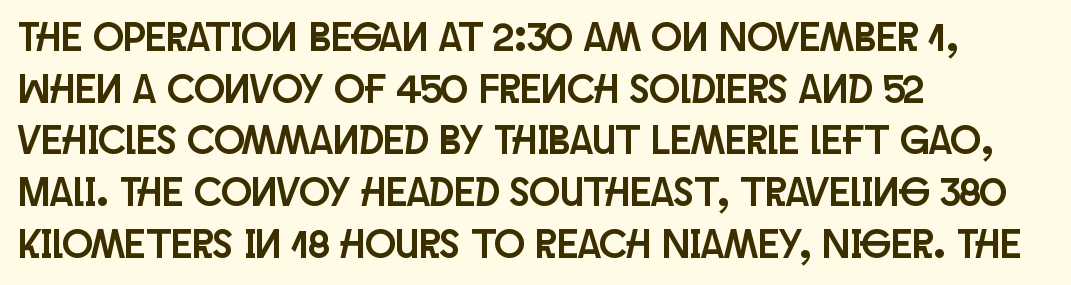
Nobody drew a line under any word here. Normally led — the rows are evenly, conventionally spaced. The paragraph has a hard left edge and a soft right edge. The passage shown is typed in a proportional face where columns would drift.
